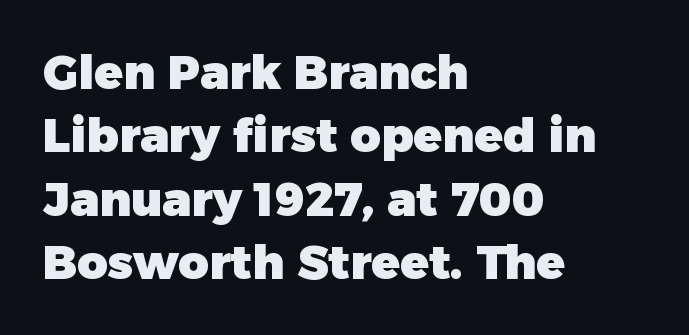
Q: Is the text bold? A: Yes.
Q: Is the text italic (slanted)? A: No, it is upright.
Q: Is the typeface a serif or a sans-serif typeface? A: Sans-serif.
Q: Is the text underlined? A: No.
Q: How is the paragraph aligned? A: Left-aligned.
Q: Is the spacing between letters normal or unusually wide? A: Normal.
Q: Is the spacing between lines tight, normal or loose? A: Normal.
Q: Width (condensed, normal, or wide)? A: Normal.
Q: Stroke contrast? A: Low.
Q: x-height? A: Medium.
Q: Monospaced? A: No.
